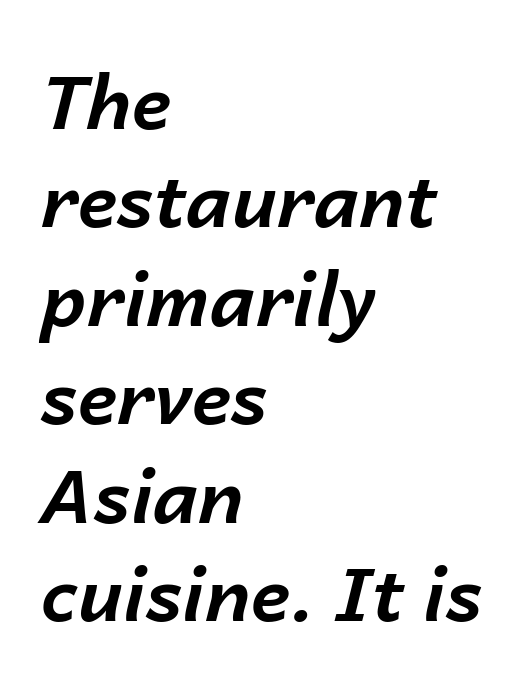
Q: Is the text bold? A: Yes.
Q: Is the text italic (slanted)? A: Yes, it leans right by about 14 degrees.
Q: Is the text underlined? A: No.
Q: How is the paragraph aligned? A: Left-aligned.
Q: Is the spacing between letters normal or unusually wide? A: Normal.
Q: Is the spacing between lines tight, normal or loose? A: Normal.
Q: Width (condensed, normal, or wide)? A: Normal.
Q: Stroke contrast? A: Low.
Q: x-height? A: Medium.
Q: Monospaced? A: No.
